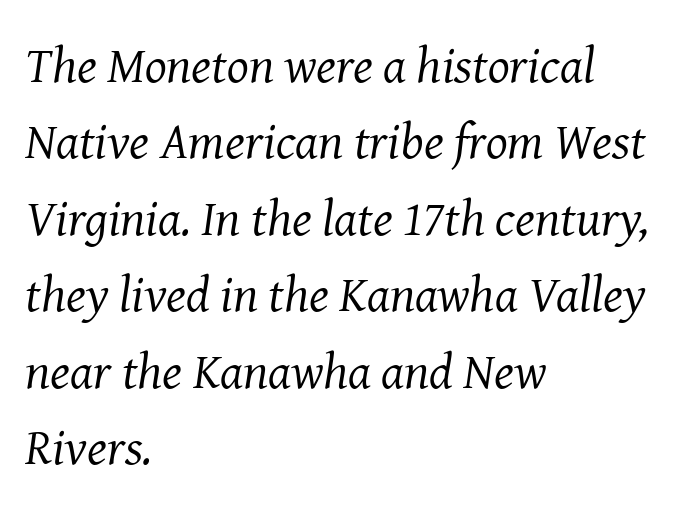
{"serif": "yes", "italic": "yes", "lean": "right", "slant_degrees": 8, "bold": "no", "weight": "regular", "width": "normal", "stroke_contrast": "medium", "x_height": "medium", "monospaced": "no", "underline": "no", "align": "left", "line_spacing": "normal", "line_spacing_ratio": 1.5, "letter_spacing": "normal", "letter_spacing_em": 0.0, "glyph_px": 51}
